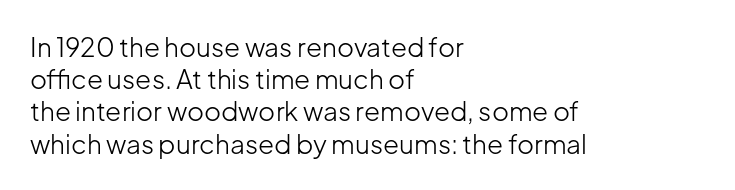
The image shows 26 px text type, upright; set left-aligned, line spacing 1.24x, normal letter spacing, not underlined.
